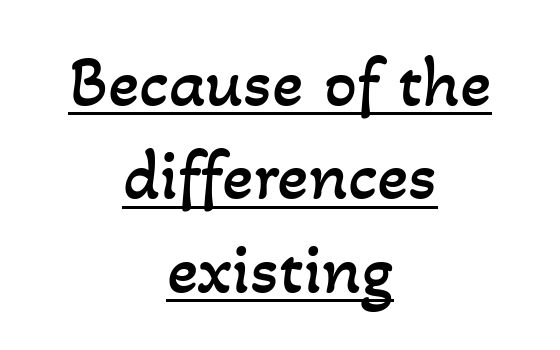
{"bold": "no", "weight": "regular", "width": "normal", "stroke_contrast": "low", "x_height": "small", "monospaced": "no", "underline": "yes", "align": "center", "line_spacing": "normal", "line_spacing_ratio": 1.28, "letter_spacing": "normal", "letter_spacing_em": 0.0, "glyph_px": 73}
